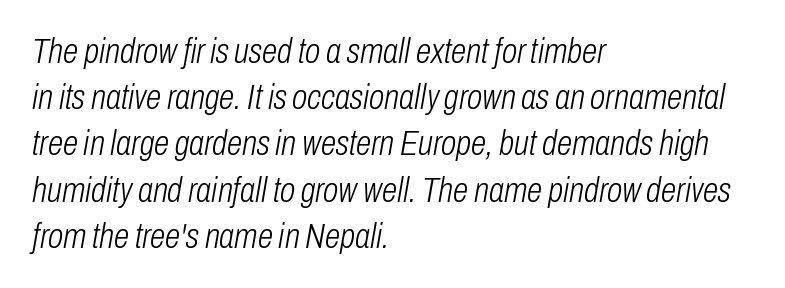
Compared with typical body copy, the letter spacing here is the same. Looks like regular typesetting: each glyph gets only the width it needs. Regular leading. The letters are slanted; this is an italic face. Bare-footed words on every line.
